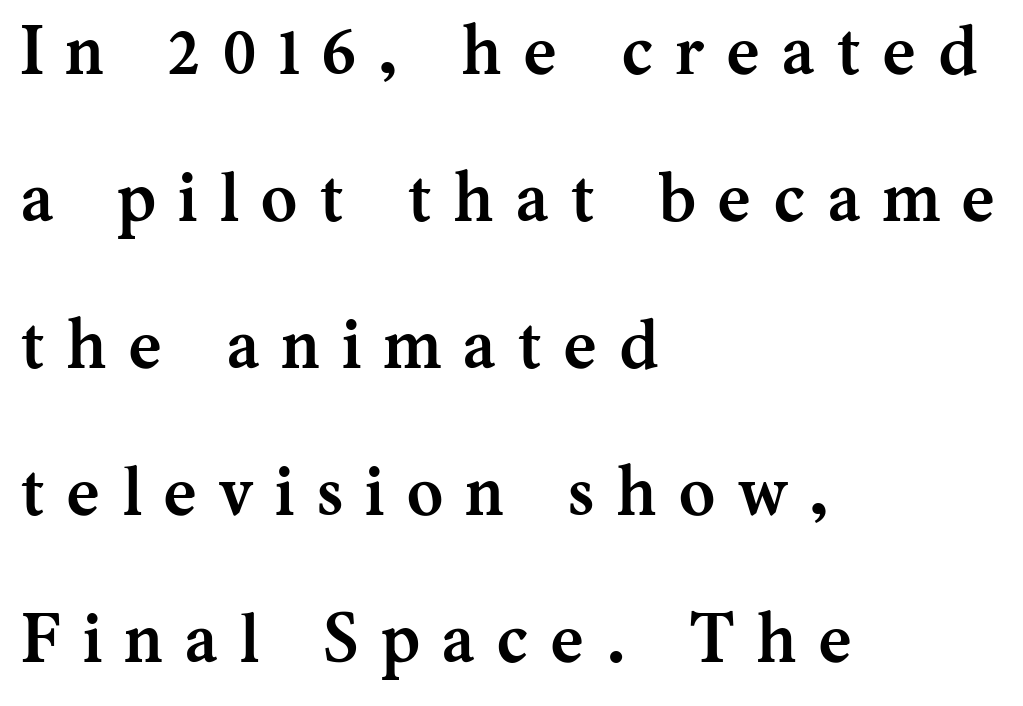
{"serif": "yes", "italic": "no", "bold": "yes", "weight": "semibold", "width": "normal", "stroke_contrast": "medium", "x_height": "medium", "monospaced": "no", "underline": "no", "align": "left", "line_spacing": "loose", "line_spacing_ratio": 2.13, "letter_spacing": "wide", "letter_spacing_em": 0.33, "glyph_px": 69}
